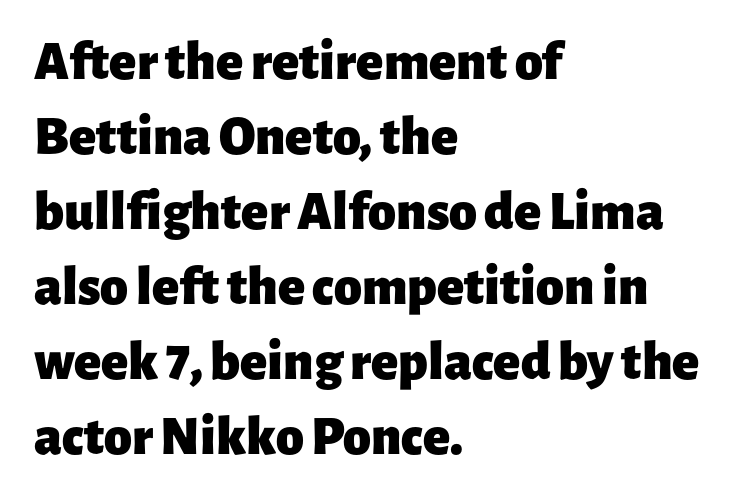
{"serif": "no", "italic": "no", "bold": "yes", "weight": "heavy", "width": "normal", "stroke_contrast": "low", "x_height": "medium", "monospaced": "no", "underline": "no", "align": "left", "line_spacing": "normal", "line_spacing_ratio": 1.34, "letter_spacing": "normal", "letter_spacing_em": 0.0, "glyph_px": 56}
